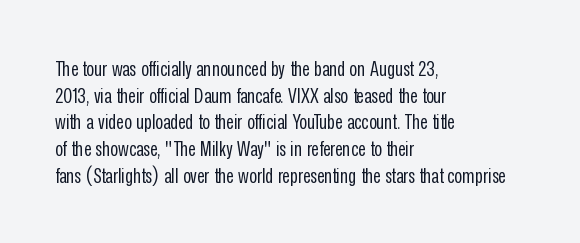
Q: Is the text bold? A: No.
Q: Is the text italic (slanted)? A: No, it is upright.
Q: Is the text underlined? A: No.
Q: How is the paragraph aligned? A: Left-aligned.
Q: Is the spacing between letters normal or unusually wide? A: Normal.
Q: Is the spacing between lines tight, normal or loose? A: Normal.
